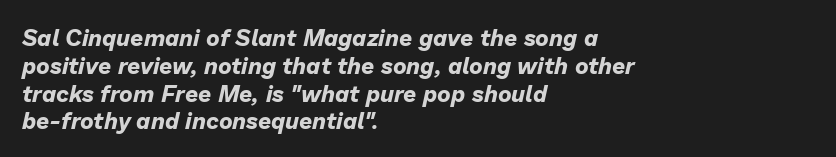
Which margin do the lines hug? The left one — the right edge is uneven. Type without underlining. The passage shown has conventional tracking throughout. These lines were composed using italics. These lines carry a lot of weight — the face is fully bold.
